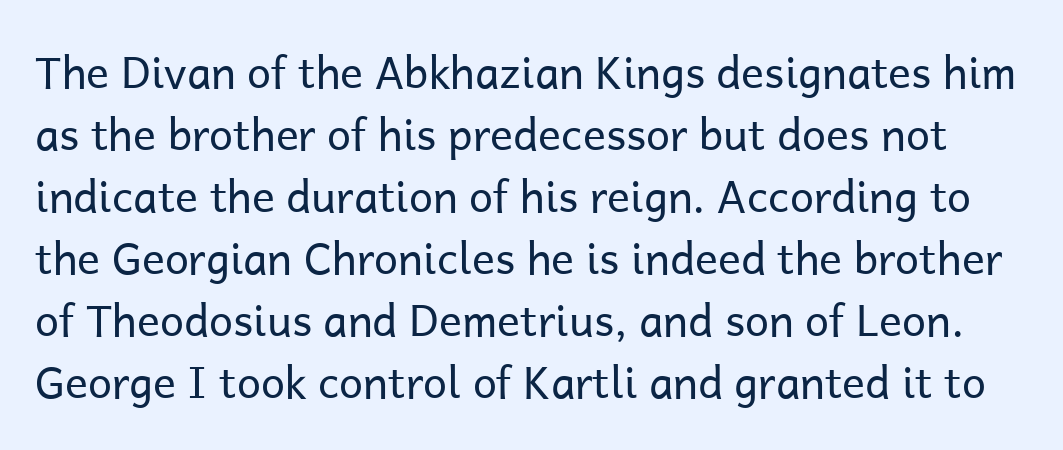
Interline gaps are of average width in this sample. These lines were composed using upright roman letters. Clear beneath every line of the passage. The text was rendered using a sans face with plain stroke endings.
